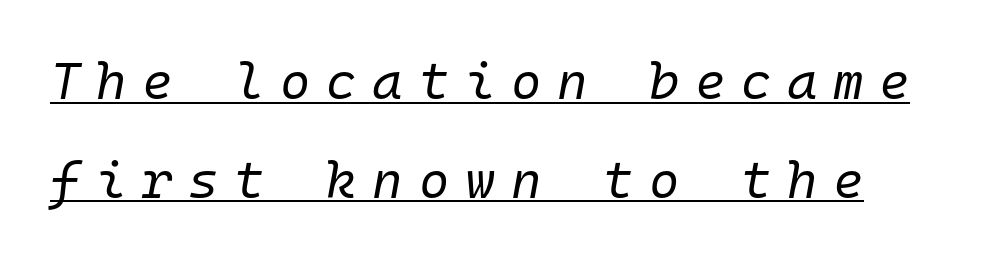
Display-style spreading of the glyphs; the letterfit is very open. Characters are canted at an angle relative to the baseline's perpendicular. The passage shown is typed in a monospace face where columns stay perfectly aligned. The face looks like a standard text weight, possibly lighter.
